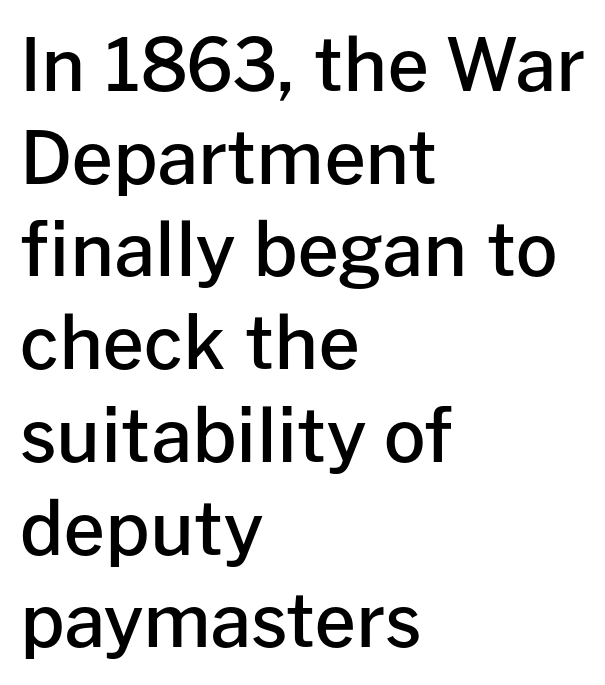
{"serif": "no", "italic": "no", "bold": "semi", "weight": "semibold", "width": "normal", "stroke_contrast": "low", "x_height": "medium", "monospaced": "no", "underline": "no", "align": "left", "line_spacing": "normal", "line_spacing_ratio": 1.27, "letter_spacing": "normal", "letter_spacing_em": 0.0, "glyph_px": 73}
